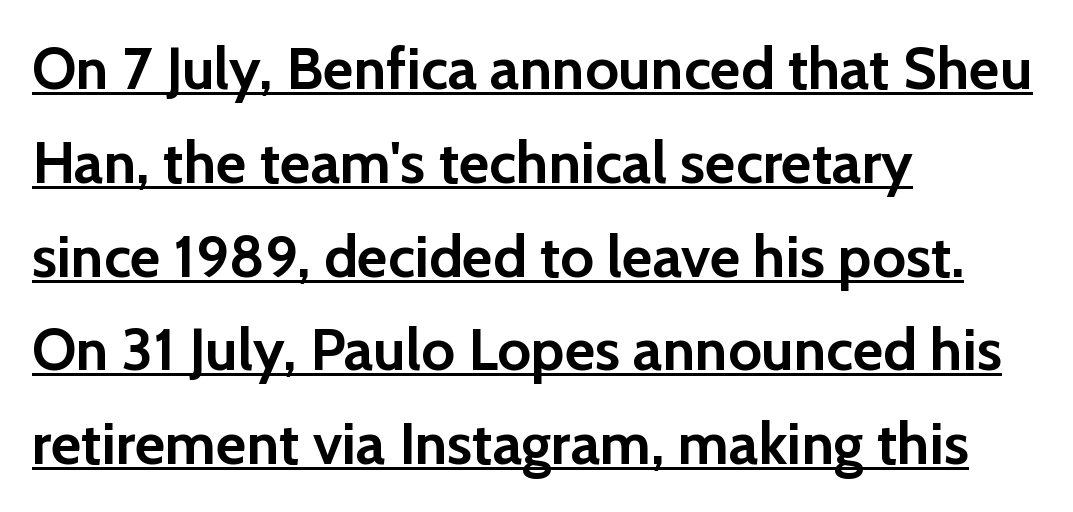
The image shows 59 px semibold sans-serif type, upright; set left-aligned, normal line spacing (1.59x), normal letter spacing, underlined; low stroke contrast and a medium x-height.
